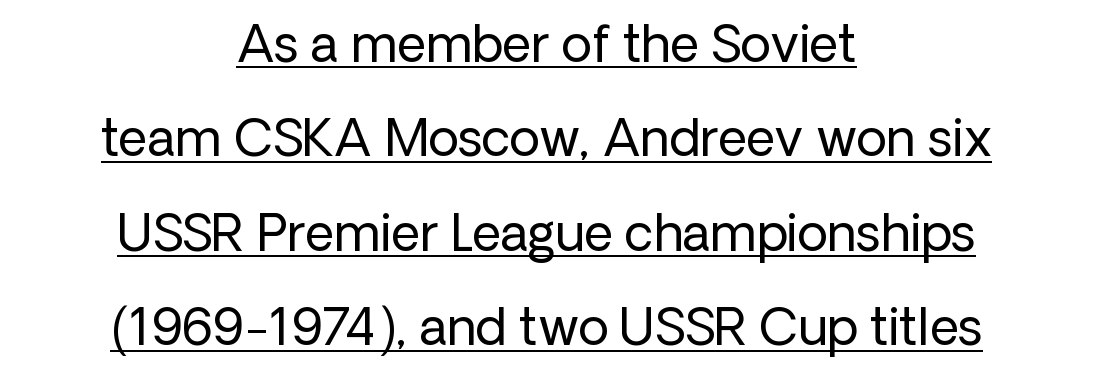
The lines in this sample share a center point and differ in where they start and stop. Is this a fixed-width face? No — the glyphs have proportional, varying widths. These lines keep a tight, regular rhythm from letter to letter. The cut favours lightness, reaching ordinary text weight at its darkest. Notice how a bar underscores the lettering throughout.
